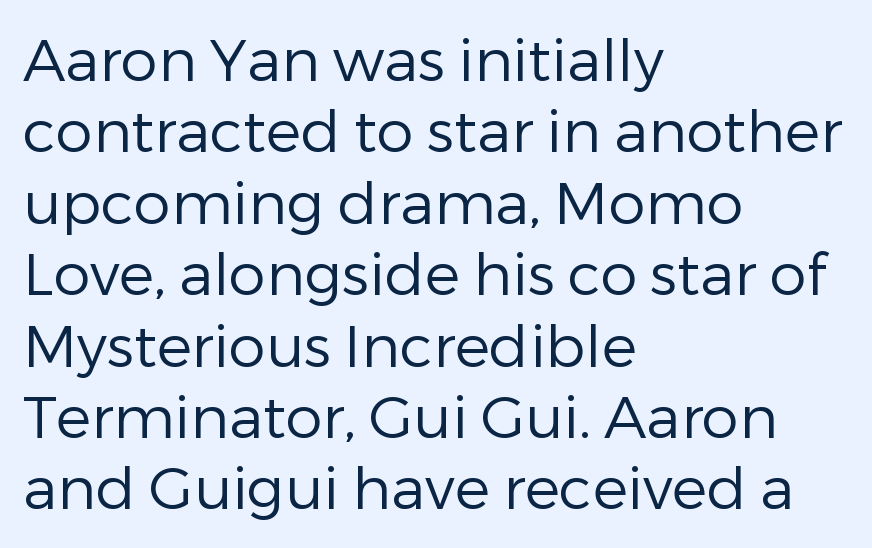
The image shows 59 px regular-weight sans-serif type, upright; set left-aligned, line spacing 1.21x, normal letter spacing, not underlined; low stroke contrast and a medium x-height.
